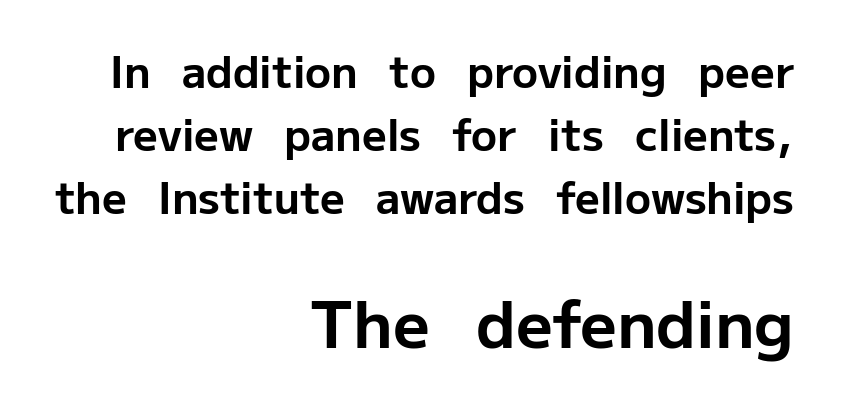
The glyphs are unaccompanied by any horizontal stroke below them. A typesetter would call this proportional, since set widths differ per character. The text block is weighted toward the right margin, trailing off unevenly leftward. Notice how thick the strokes are: this is what a full bold looks like. Serif or sans? Sans — the stroke terminals are bare. The letters stand straight up with perfectly vertical stems.
